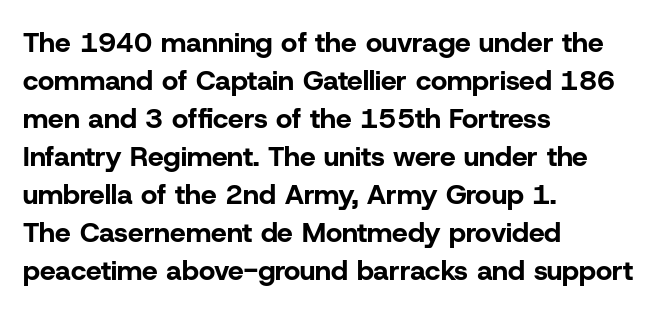
The image shows 28 px bold sans-serif type, upright; set left-aligned, normal line spacing (1.36x), normal letter spacing, not underlined; low stroke contrast and a medium x-height.
